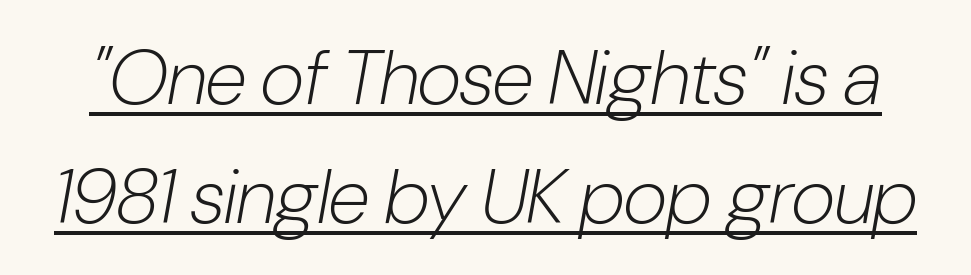
The image shows 77 px light, condensed type, italic (leaning right); set normal line spacing (1.55x), normal letter spacing, underlined; low stroke contrast and a medium x-height.
